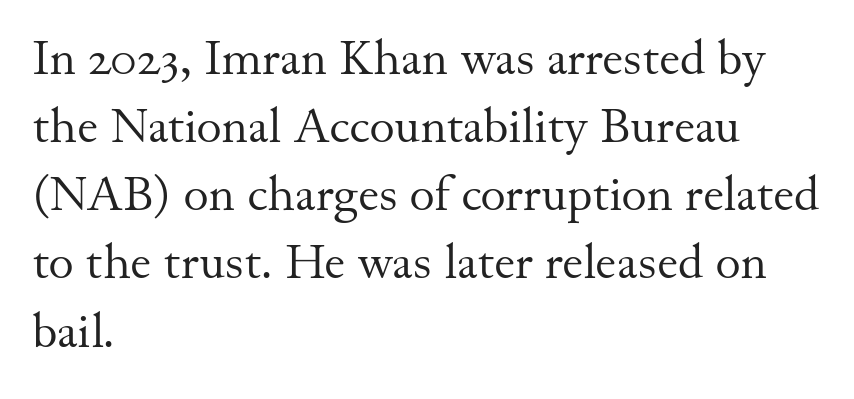
The image shows 48 px regular-weight serif type, upright; set left-aligned, normal line spacing (1.42x), normal letter spacing, not underlined; medium stroke contrast and a small x-height.
